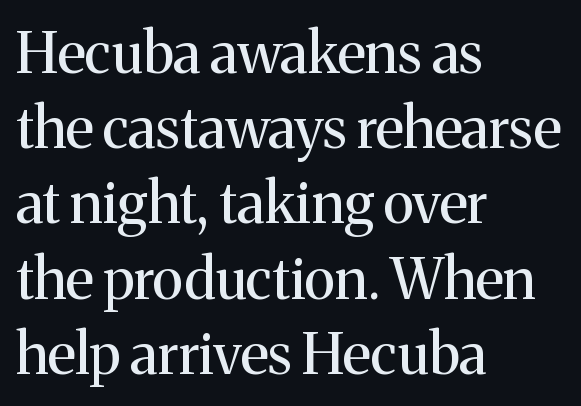
Q: Is the text bold? A: No.
Q: Is the text italic (slanted)? A: No, it is upright.
Q: Is the typeface a serif or a sans-serif typeface? A: Serif.
Q: Is the text underlined? A: No.
Q: How is the paragraph aligned? A: Left-aligned.
Q: Is the spacing between letters normal or unusually wide? A: Normal.
Q: Is the spacing between lines tight, normal or loose? A: Normal.
Q: Width (condensed, normal, or wide)? A: Normal.
Q: Stroke contrast? A: Medium.
Q: x-height? A: Medium.
Q: Monospaced? A: No.
